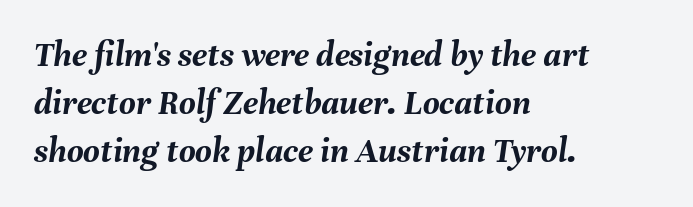
{"italic": "yes", "lean": "right", "slant_degrees": 8, "bold": "yes", "weight": "semibold", "width": "normal", "stroke_contrast": "medium", "x_height": "medium", "monospaced": "no", "underline": "no", "align": "left", "line_spacing": "normal", "line_spacing_ratio": 1.34, "letter_spacing": "normal", "letter_spacing_em": 0.0, "glyph_px": 36}
